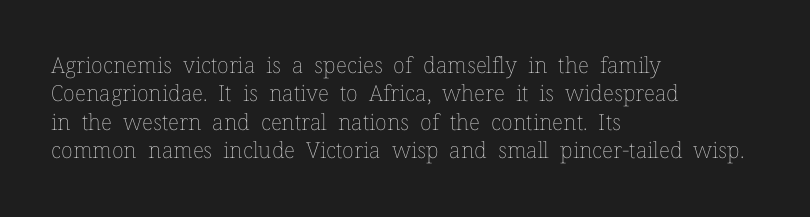
{"italic": "no", "bold": "no", "underline": "no", "align": "left", "line_spacing": "normal", "line_spacing_ratio": 1.29, "letter_spacing": "normal", "letter_spacing_em": 0.0, "glyph_px": 22}
